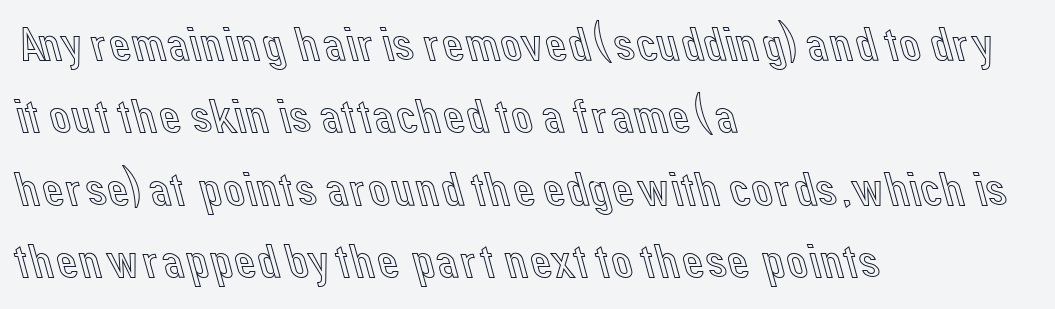
{"width": "normal", "x_height": "medium", "monospaced": "no", "underline": "no", "align": "left", "line_spacing": "normal", "line_spacing_ratio": 1.51, "letter_spacing": "normal", "letter_spacing_em": 0.0, "glyph_px": 48}
